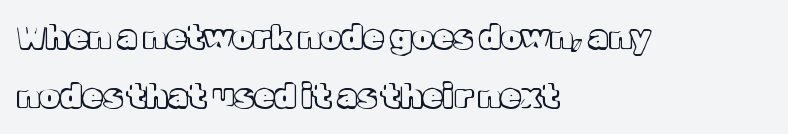
The image shows 33 px text type, upright; set left-aligned, line spacing 1.8x, normal letter spacing, not underlined; a medium x-height.
